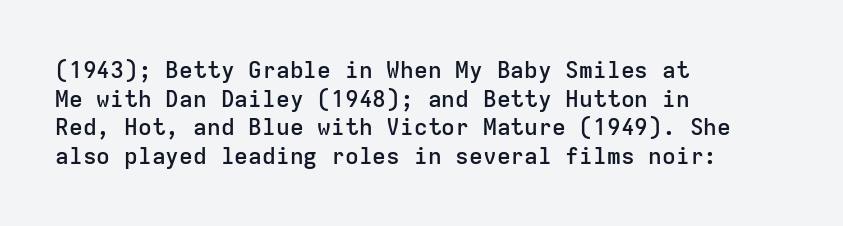
The passage shown is not underscored anywhere. On the weight axis this lands at semibold, roughly 600. Nothing unusual about the tracking: characters are spaced as the font intends. This is roman type, the default non-slanted kind. The paragraph has a hard left edge and a soft right edge.
